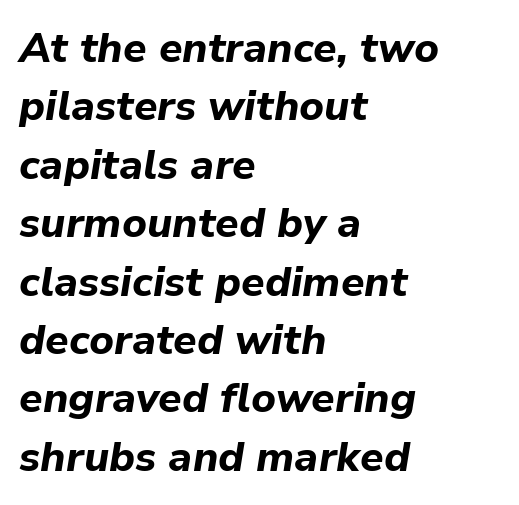
{"italic": "yes", "lean": "right", "slant_degrees": 9, "bold": "yes", "weight": "bold", "width": "normal", "stroke_contrast": "low", "x_height": "medium", "monospaced": "no", "underline": "no", "align": "left", "line_spacing": "normal", "line_spacing_ratio": 1.39, "letter_spacing": "normal", "letter_spacing_em": 0.0, "glyph_px": 42}
